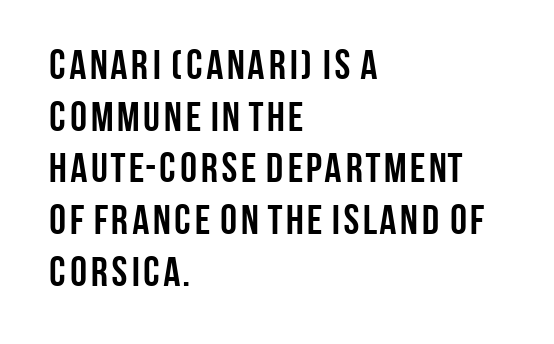
The image shows 42 px semibold, condensed sans-serif type, upright; set left-aligned, line spacing 1.23x, normal letter spacing, not underlined; low stroke contrast and a large x-height.
